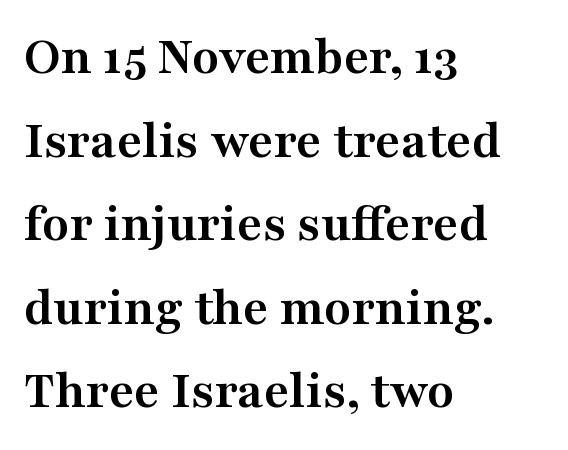
Regarding serifs, this sample has them. The passage shown has conventional tracking throughout. The letters advance in unequal steps, a hallmark of proportional type. When letters stand straight like this, we call the style roman or upright. The letters are bold, with thick, heavy strokes.
